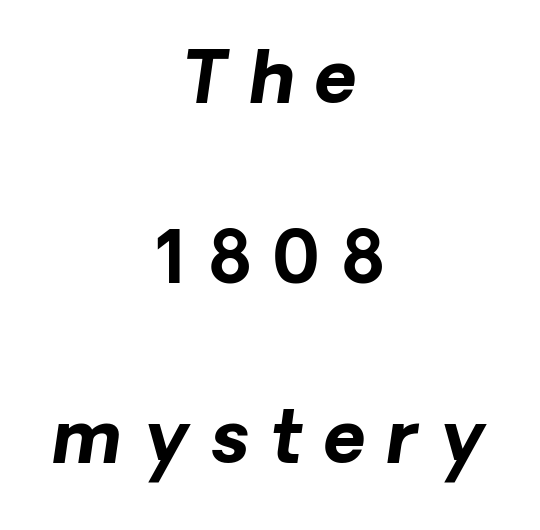
Nobody drew a line under any word here. Tracking value appears strongly positive — letters spread wide. These lines are rendered in a variable-pitch font. In terms of weight, the rendering is a true, heavy bold. Each line is balanced around a shared central axis.
